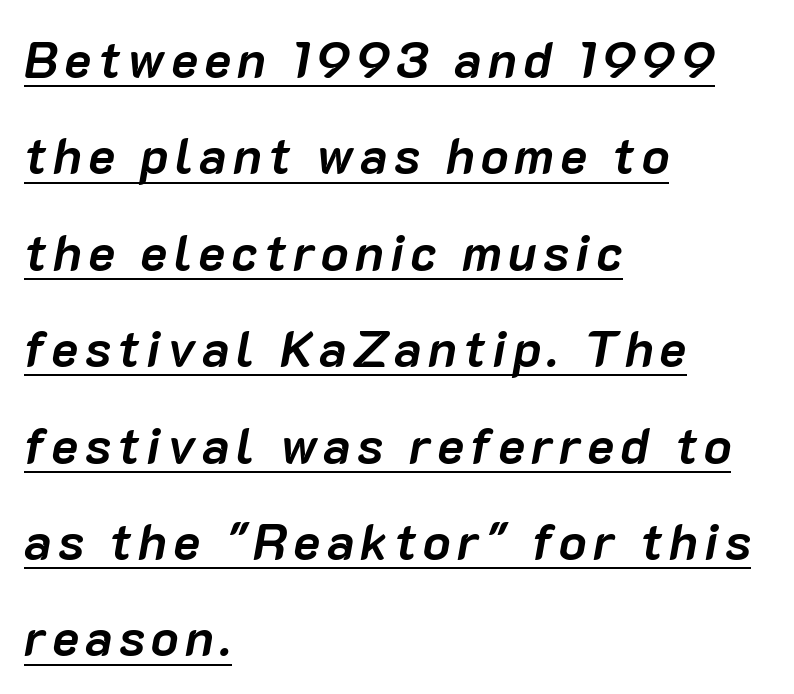
The image shows 51 px semibold type, italic (leaning right); set left-aligned, line spacing 1.89x, underlined; low stroke contrast and a medium x-height.
